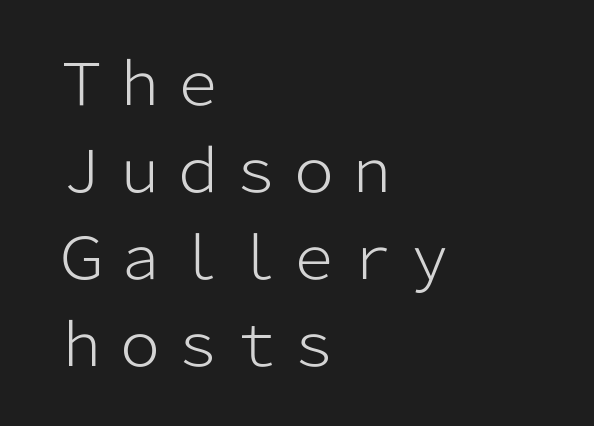
What kind of face is this? One without serifs — a sans. Honestly, there is no underline to notice here at all. Here the designer chose a conventional face with non-uniform glyph widths. Vertical spacing — default. The lines are quadded left. On a weight scale, this lands at 450 or below.
